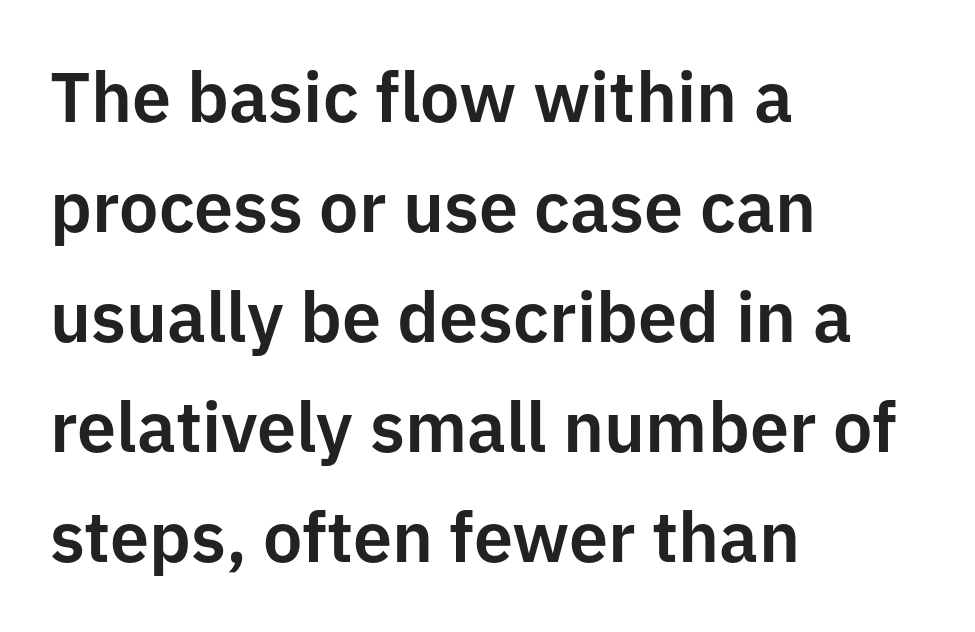
The image shows 70 px sans-serif type, upright; set left-aligned, normal line spacing (1.57x), normal letter spacing, not underlined; low stroke contrast and a medium x-height.
